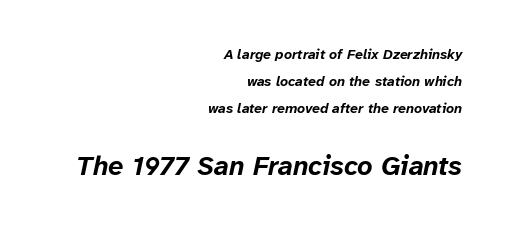
The image shows 27 px bold type, italic (leaning right); set right-aligned, loose line spacing (1.93x), normal letter spacing, not underlined; the second (bottom) block is 1.93x larger.
